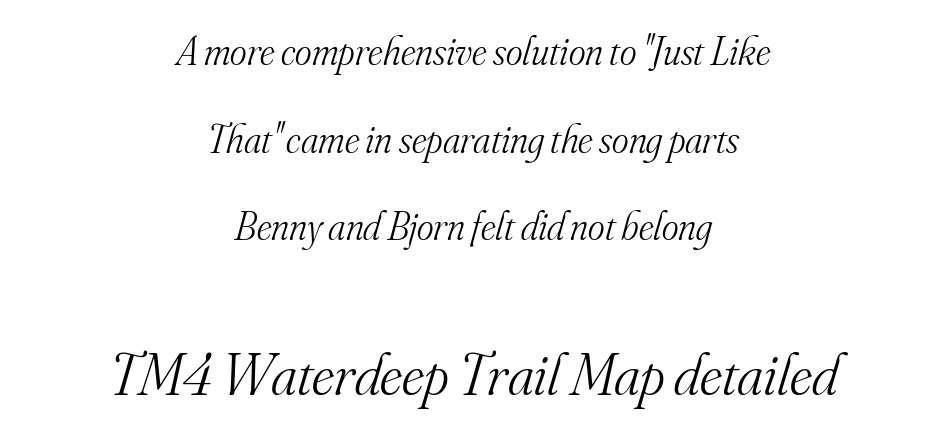
The image shows 60 px light serif type, italic (leaning right); set centered, loose line spacing (2.19x), normal letter spacing, not underlined; the second (bottom) block is 1.5x larger; medium stroke contrast and a small x-height.
